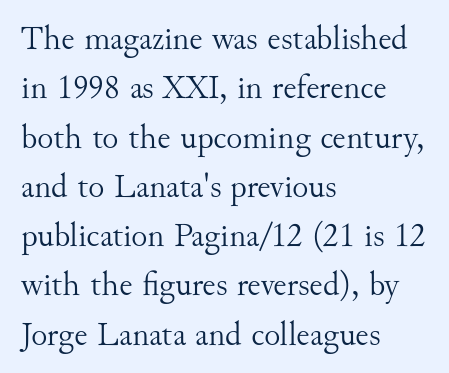
{"serif": "yes", "italic": "no", "bold": "no", "weight": "light", "width": "normal", "stroke_contrast": "medium", "x_height": "small", "monospaced": "no", "underline": "no", "align": "left", "line_spacing": "normal", "line_spacing_ratio": 1.45, "letter_spacing": "normal", "letter_spacing_em": 0.0, "glyph_px": 34}
